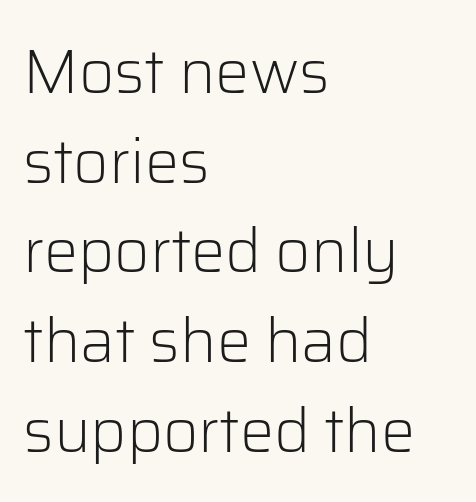
Q: Is the text bold? A: No.
Q: Is the text italic (slanted)? A: No, it is upright.
Q: Is the typeface a serif or a sans-serif typeface? A: Sans-serif.
Q: Is the text underlined? A: No.
Q: How is the paragraph aligned? A: Left-aligned.
Q: Is the spacing between letters normal or unusually wide? A: Normal.
Q: Is the spacing between lines tight, normal or loose? A: Normal.
Q: Width (condensed, normal, or wide)? A: Normal.
Q: Stroke contrast? A: Low.
Q: x-height? A: Medium.
Q: Monospaced? A: No.
